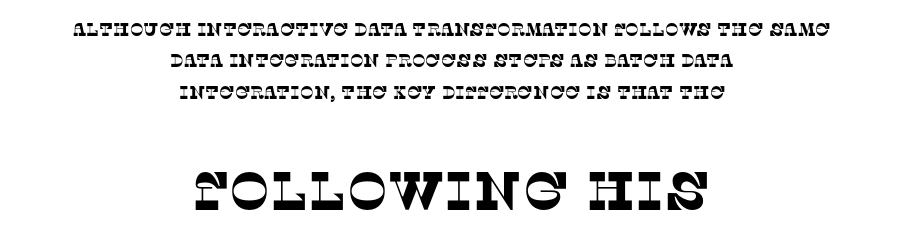
Layout note: lines centered. The rendering keeps characters at their native spacing. Descenders are the only things crossing below the line. This rendering employs a face with finishing strokes, i.e., a serif. The emphasis by scale lands on block number two, below.
